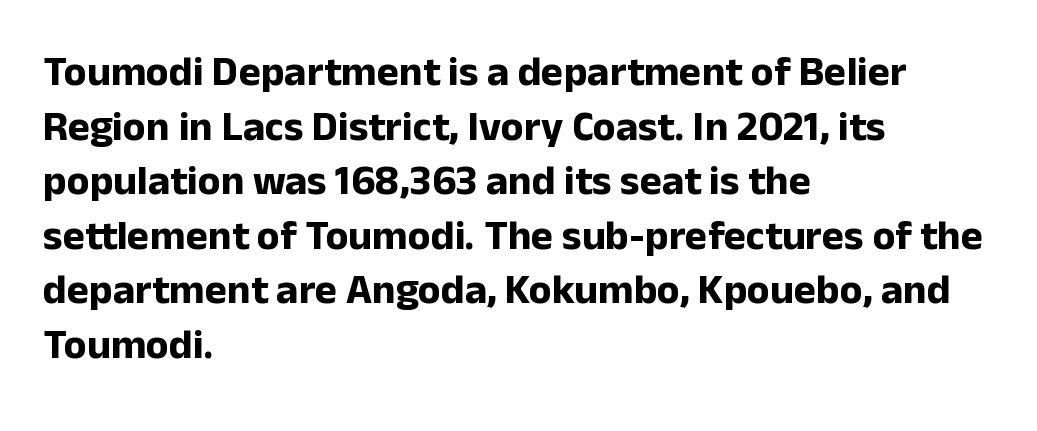
{"serif": "no", "italic": "no", "bold": "yes", "weight": "bold", "width": "normal", "stroke_contrast": "low", "x_height": "medium", "monospaced": "no", "underline": "no", "align": "left", "line_spacing": "normal", "line_spacing_ratio": 1.3, "letter_spacing": "normal", "letter_spacing_em": 0.0, "glyph_px": 42}
